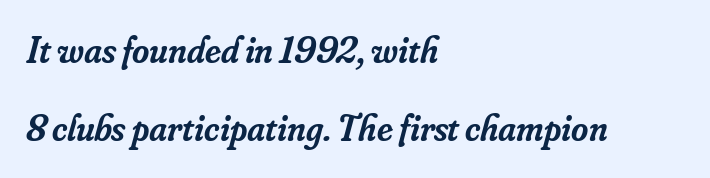
Inter-character spacing is left at the font's built-in metrics. A typesetter would label this face a serif. How would I describe the line gaps? Wide and relaxed. The rendering anchors every line to the left-hand side.
